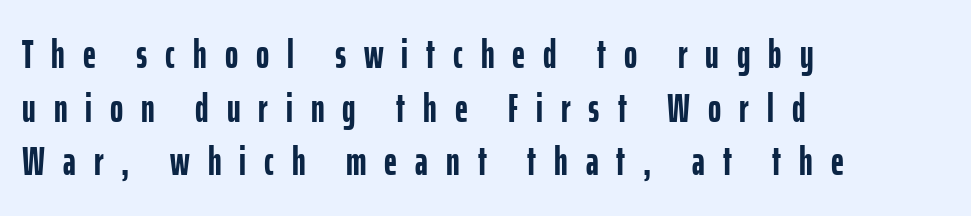
Q: Is the text bold? A: Yes.
Q: Is the text italic (slanted)? A: No, it is upright.
Q: Is the typeface a serif or a sans-serif typeface? A: Sans-serif.
Q: Is the text underlined? A: No.
Q: How is the paragraph aligned? A: Left-aligned.
Q: Is the spacing between letters normal or unusually wide? A: Unusually wide.
Q: Is the spacing between lines tight, normal or loose? A: Normal.
Q: Width (condensed, normal, or wide)? A: Condensed.
Q: Stroke contrast? A: Low.
Q: x-height? A: Medium.
Q: Monospaced? A: No.
